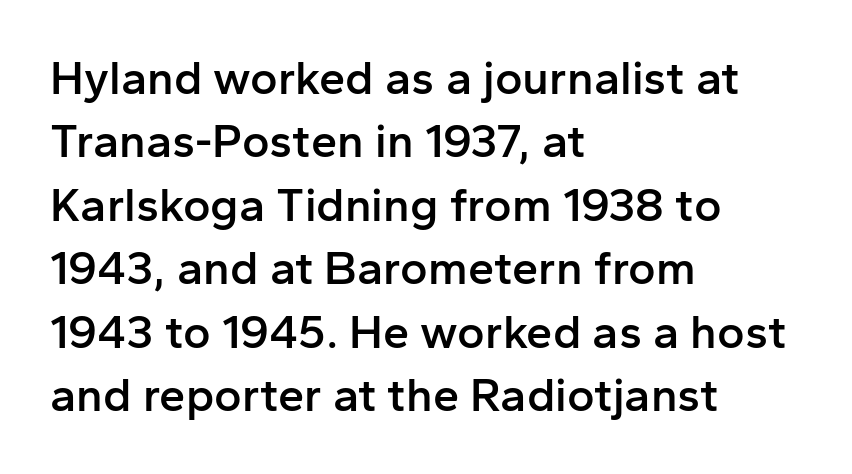
The image shows 47 px semibold sans-serif type, upright; set left-aligned, normal line spacing (1.35x), normal letter spacing, not underlined; low stroke contrast and a medium x-height.
